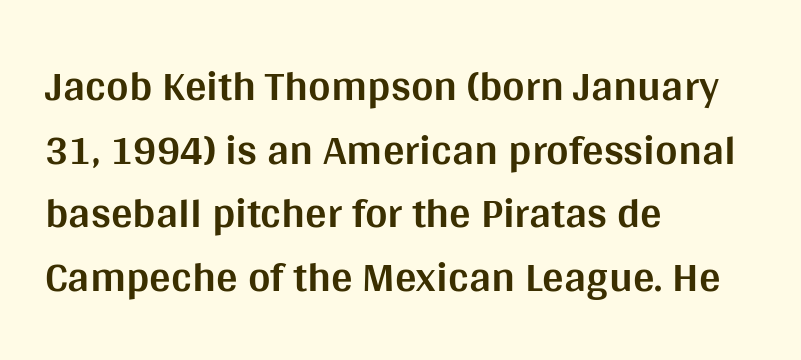
Chunky letters — that's bold for sure. Stroke terminals: plain, sans-serif. This sample is left-justified, so line endings fall wherever the words run out. Here the glyphs are tracked normally, forming tight word shapes. The face used here is proportionally spaced, like ordinary book or web type.
